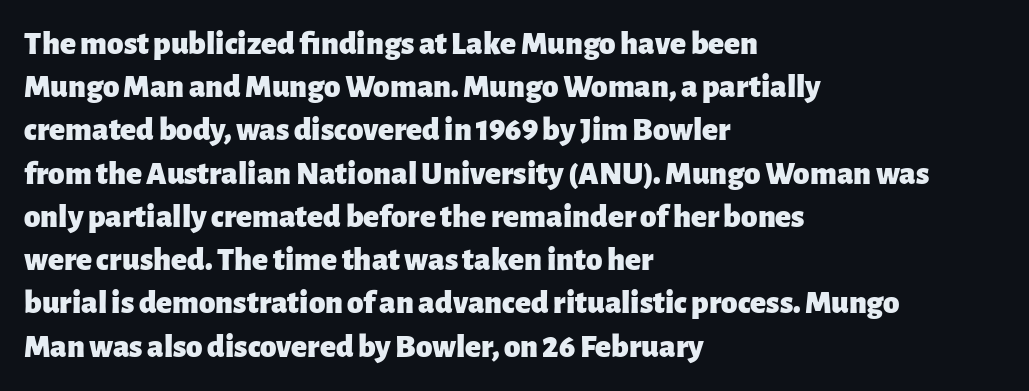
The image shows 33 px heavy sans-serif type, upright; set left-aligned, normal line spacing (1.31x), normal letter spacing, not underlined; low stroke contrast and a medium x-height.
